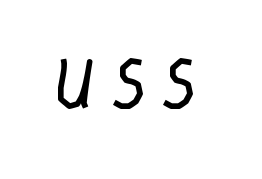
Q: Is the text bold? A: No.
Q: Is the text italic (slanted)? A: Yes.
Q: Is the typeface a serif or a sans-serif typeface? A: Serif.
Q: Is the text underlined? A: No.
Q: Is the spacing between letters normal or unusually wide? A: Unusually wide.
Q: Width (condensed, normal, or wide)? A: Condensed.
Q: Stroke contrast? A: Low.
Q: x-height? A: Medium.
Q: Monospaced? A: No.
